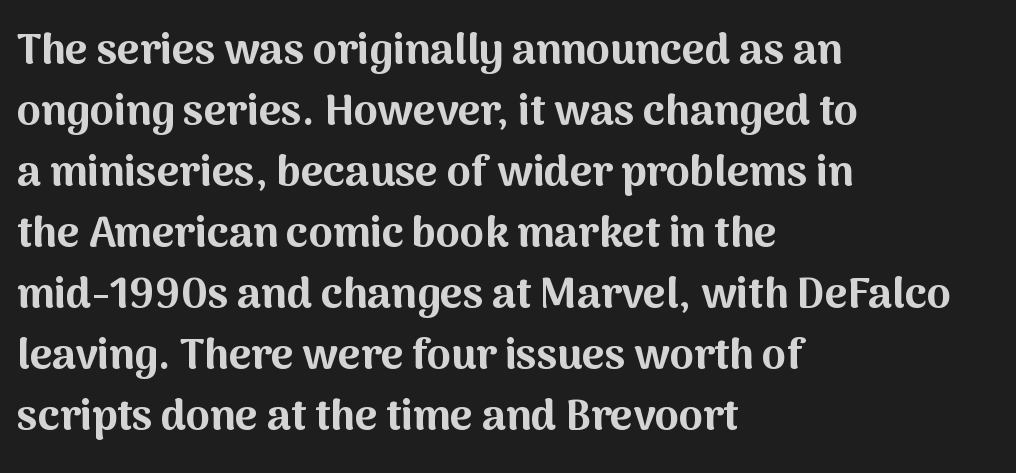
{"serif": "no", "italic": "no", "bold": "yes", "weight": "bold", "width": "normal", "stroke_contrast": "medium", "x_height": "medium", "monospaced": "no", "underline": "no", "align": "left", "line_spacing": "normal", "line_spacing_ratio": 1.42, "letter_spacing": "normal", "letter_spacing_em": 0.0, "glyph_px": 43}
